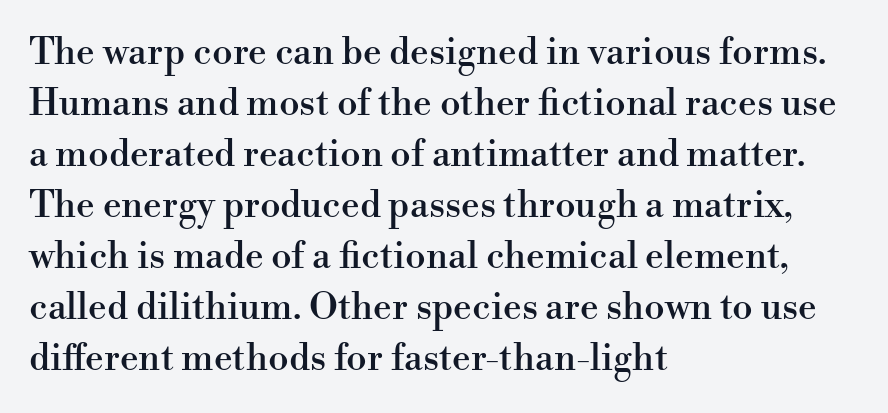
Varying glyph widths throughout — classic text-font behaviour. Interline gaps are of average width in this sample. This rendering leaves character spacing at its baseline value. The foot of each line stays bare and open.
